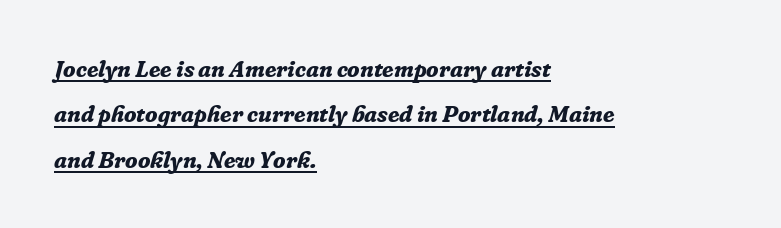
Q: Is the text bold? A: Yes.
Q: Is the text italic (slanted)? A: Yes, it leans right by about 16 degrees.
Q: Is the text underlined? A: Yes.
Q: How is the paragraph aligned? A: Left-aligned.
Q: Is the spacing between letters normal or unusually wide? A: Normal.
Q: Is the spacing between lines tight, normal or loose? A: Loose.
